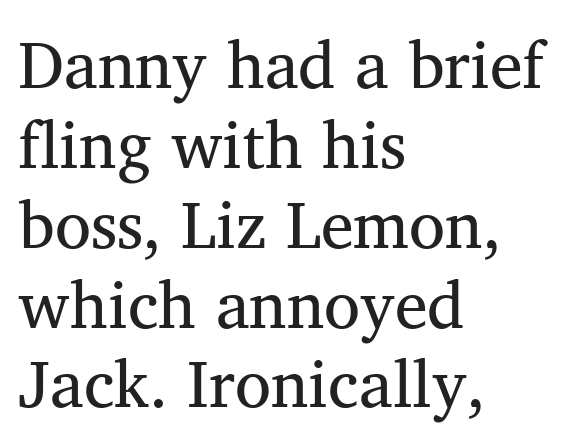
The image shows 66 px serif type, upright; set left-aligned, line spacing 1.21x, normal letter spacing, not underlined; medium stroke contrast and a medium x-height.
